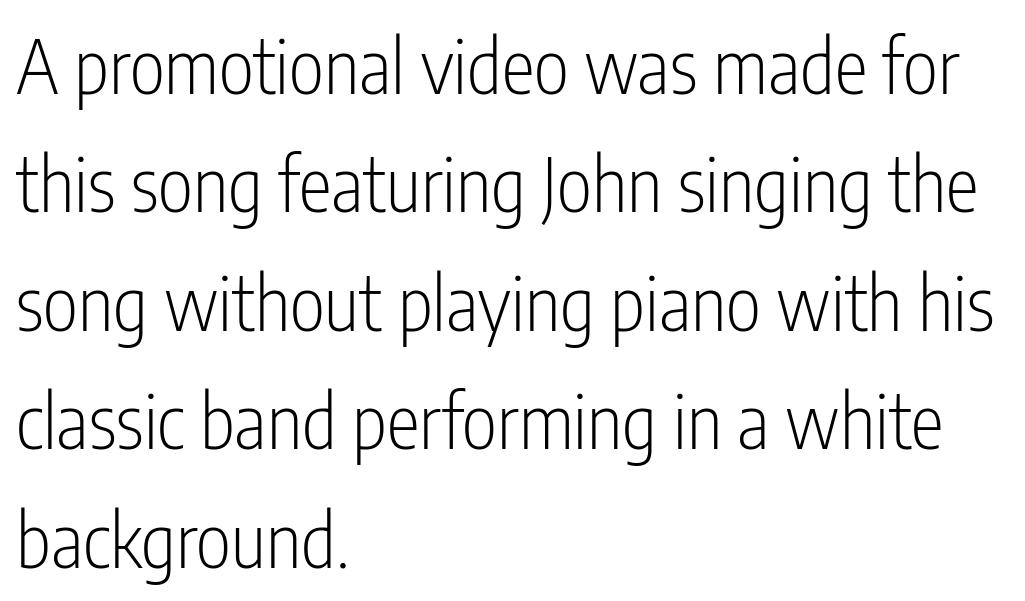
The image shows 75 px light, condensed sans-serif type, upright; set left-aligned, normal line spacing (1.58x), normal letter spacing, not underlined; low stroke contrast and a medium x-height.
